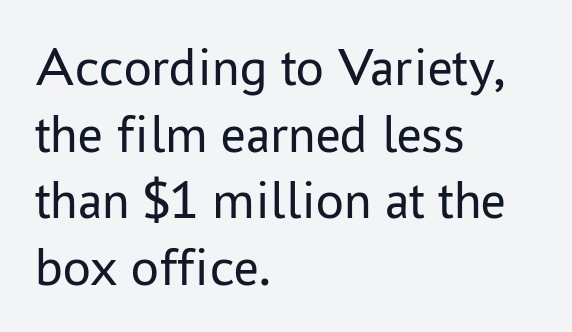
The image shows 55 px regular-weight sans-serif type, upright; set left-aligned, line spacing 1.21x, normal letter spacing, not underlined; low stroke contrast and a medium x-height.
